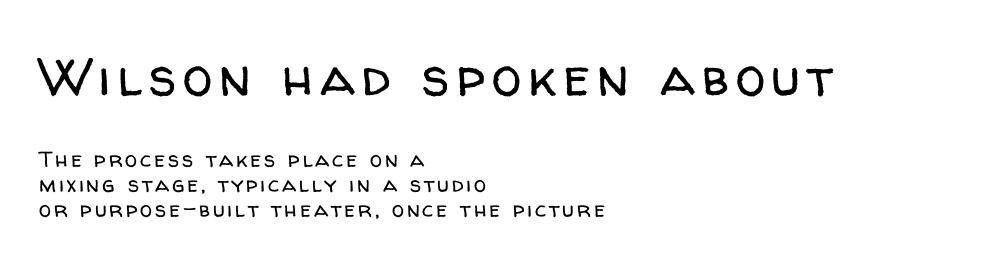
Horizontally, the lines are justified to the leading edge only. This sample has the flowing, uneven cadence of proportional lettering. Are there feet on the stems? There aren't — it's a sans. Bare-footed words on every line.
